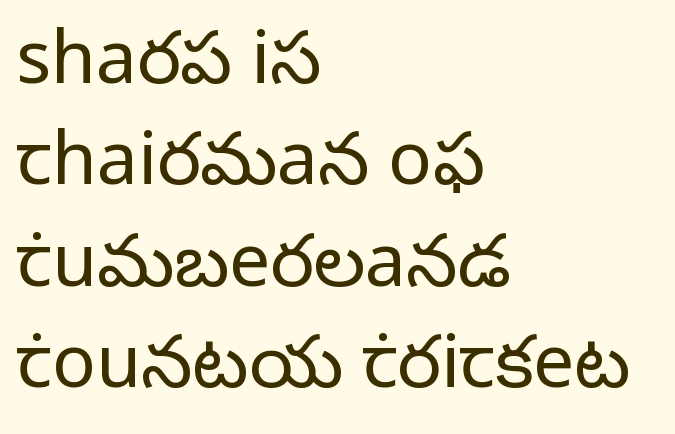
Q: Is the text bold? A: No.
Q: Is the text italic (slanted)? A: No, it is upright.
Q: Is the typeface a serif or a sans-serif typeface? A: Sans-serif.
Q: Is the text underlined? A: No.
Q: How is the paragraph aligned? A: Left-aligned.
Q: Is the spacing between letters normal or unusually wide? A: Normal.
Q: Is the spacing between lines tight, normal or loose? A: Normal.
Q: Width (condensed, normal, or wide)? A: Normal.
Q: Stroke contrast? A: Low.
Q: x-height? A: Medium.
Q: Monospaced? A: No.
